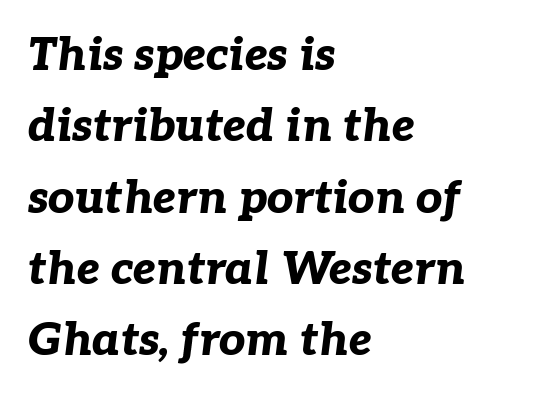
Q: Is the text bold? A: Yes.
Q: Is the text italic (slanted)? A: Yes, it leans right by about 7 degrees.
Q: Is the text underlined? A: No.
Q: How is the paragraph aligned? A: Left-aligned.
Q: Is the spacing between letters normal or unusually wide? A: Normal.
Q: Is the spacing between lines tight, normal or loose? A: Normal.
Q: Width (condensed, normal, or wide)? A: Normal.
Q: Stroke contrast? A: Low.
Q: x-height? A: Medium.
Q: Monospaced? A: No.
